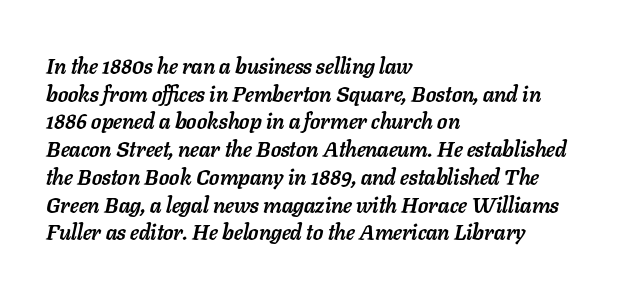
{"italic": "yes", "lean": "right", "slant_degrees": 11, "bold": "yes", "underline": "no", "align": "left", "line_spacing": "normal", "line_spacing_ratio": 1.26, "letter_spacing": "normal", "letter_spacing_em": 0.0, "glyph_px": 22}
